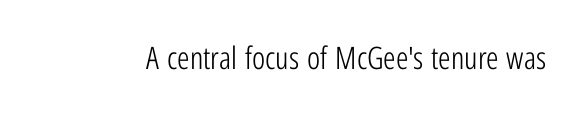
The image shows 31 px light, condensed sans-serif type, upright; set normal letter spacing, not underlined; low stroke contrast and a medium x-height.
